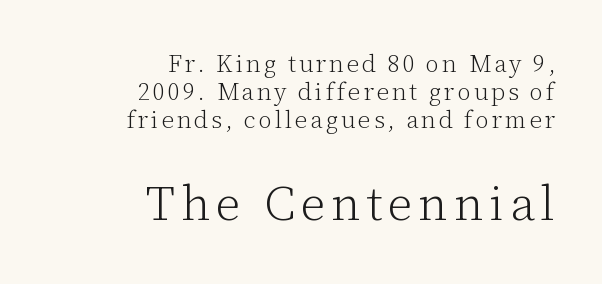
Q: Is the text bold? A: No.
Q: Is the text italic (slanted)? A: No, it is upright.
Q: Is the typeface a serif or a sans-serif typeface? A: Serif.
Q: Is the text underlined? A: No.
Q: How is the paragraph aligned? A: Right-aligned.
Q: Which block of text is set in a larger size, the first (top) or the second (bottom)? A: The second (bottom) one.
Q: Width (condensed, normal, or wide)? A: Normal.
Q: Stroke contrast? A: Low.
Q: x-height? A: Medium.
Q: Monospaced? A: No.
